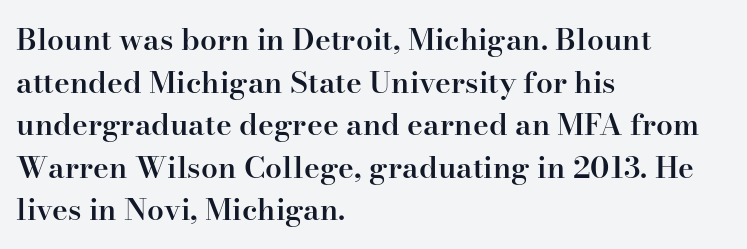
{"serif": "yes", "italic": "no", "bold": "semi", "weight": "semibold", "width": "normal", "stroke_contrast": "high", "x_height": "small", "monospaced": "no", "underline": "no", "align": "left", "line_spacing": "normal", "line_spacing_ratio": 1.42, "letter_spacing": "normal", "letter_spacing_em": 0.0, "glyph_px": 30}
